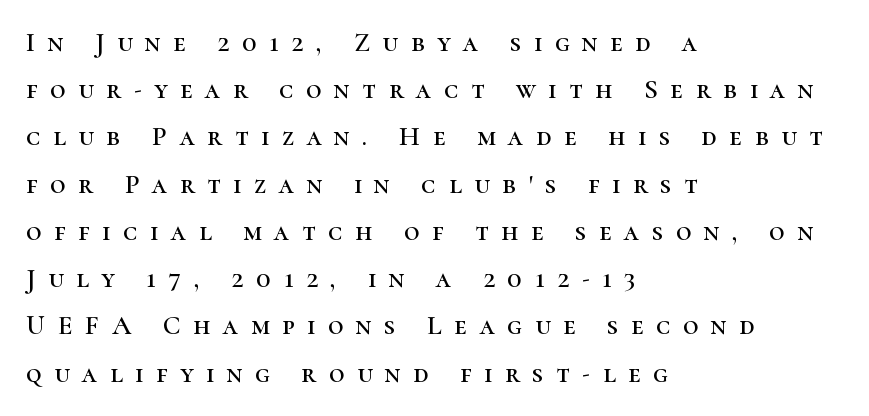
The image shows 27 px text type, upright; set left-aligned, line spacing 1.75x, unusually wide letter spacing (+0.47 em), not underlined.
